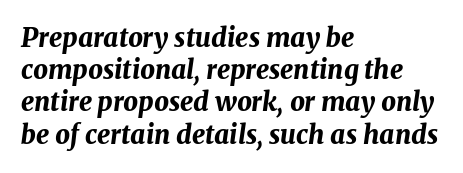
The image shows 26 px bold type, italic (leaning right); set left-aligned, line spacing 1.24x, normal letter spacing, not underlined.
